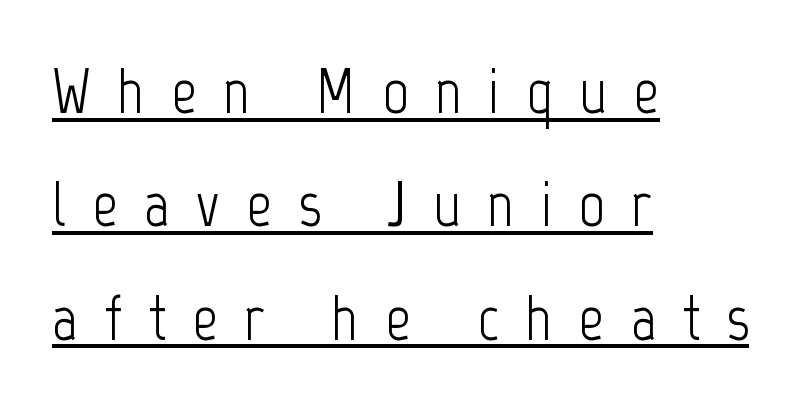
{"serif": "no", "italic": "no", "bold": "no", "weight": "light", "width": "condensed", "stroke_contrast": "low", "x_height": "medium", "monospaced": "no", "underline": "yes", "align": "left", "line_spacing_ratio": 1.77, "letter_spacing": "wide", "letter_spacing_em": 0.41, "glyph_px": 64}
